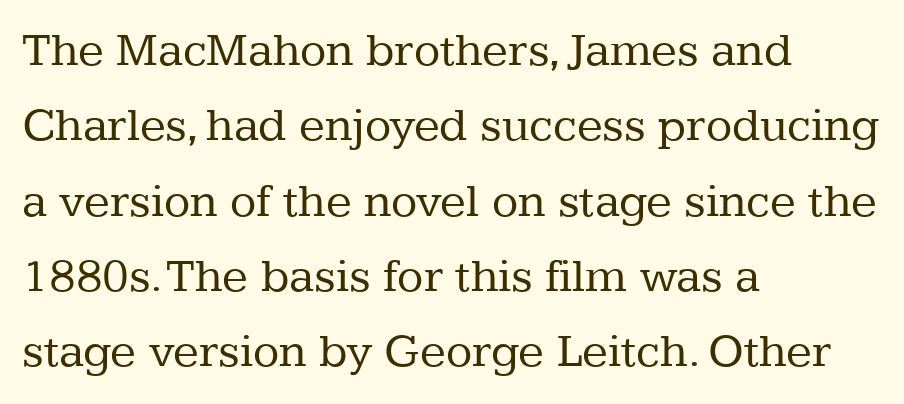
Does the copy run flush right? No — it runs flush left. Spacing verdict: proportional, widths tailored to each character. In terms of posture, this sample is upright. Does extra space separate the letters? No, they use regular spacing.
